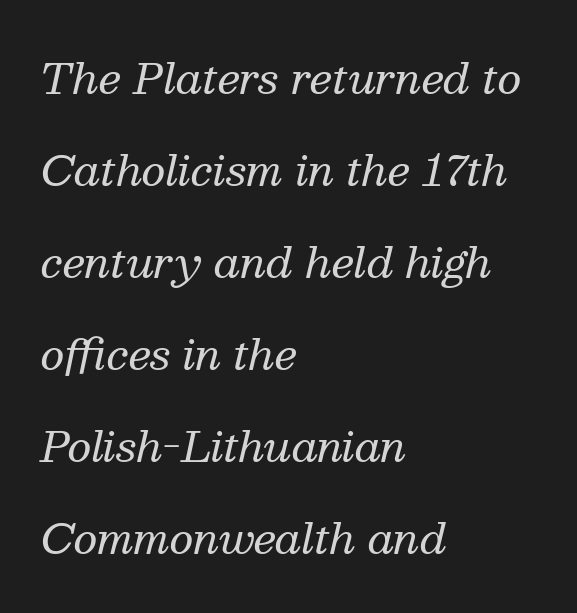
The image shows 42 px regular-weight serif type, italic (leaning right); set left-aligned, loose line spacing (2.19x), normal letter spacing, not underlined; medium stroke contrast and a medium x-height.
